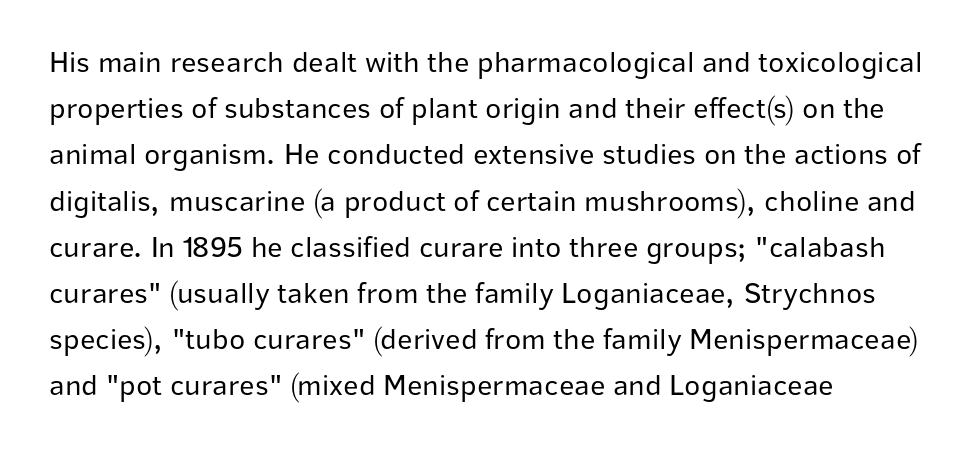
{"serif": "no", "italic": "no", "bold": "no", "weight": "regular", "width": "normal", "stroke_contrast": "low", "x_height": "medium", "monospaced": "no", "underline": "no", "align": "left", "line_spacing": "normal", "line_spacing_ratio": 1.54, "letter_spacing": "normal", "letter_spacing_em": 0.0, "glyph_px": 30}
